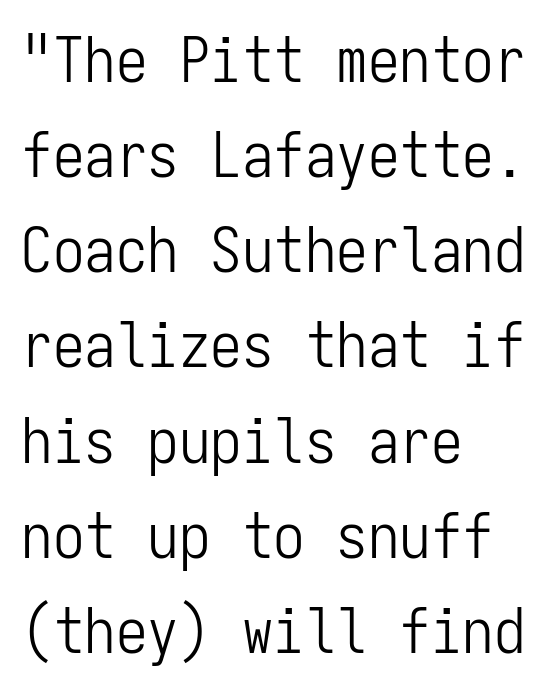
Q: Is the text bold? A: No.
Q: Is the text italic (slanted)? A: No, it is upright.
Q: Is the typeface a serif or a sans-serif typeface? A: Sans-serif.
Q: Is the text underlined? A: No.
Q: How is the paragraph aligned? A: Left-aligned.
Q: Is the spacing between letters normal or unusually wide? A: Normal.
Q: Is the spacing between lines tight, normal or loose? A: Normal.
Q: Width (condensed, normal, or wide)? A: Condensed.
Q: Stroke contrast? A: Low.
Q: x-height? A: Medium.
Q: Monospaced? A: Yes.
